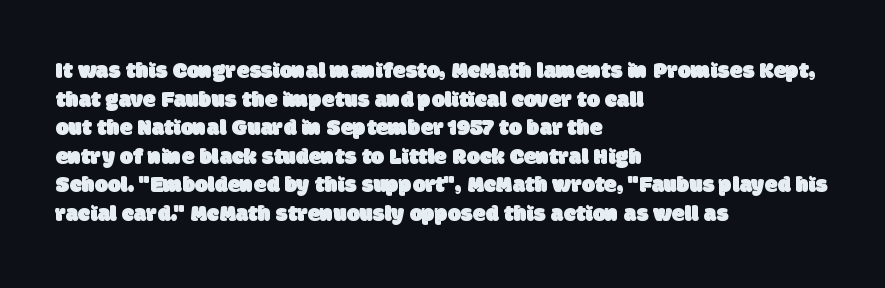
{"underline": "no", "align": "left", "line_spacing_ratio": 1.24, "letter_spacing": "normal", "letter_spacing_em": 0.0, "glyph_px": 23}
